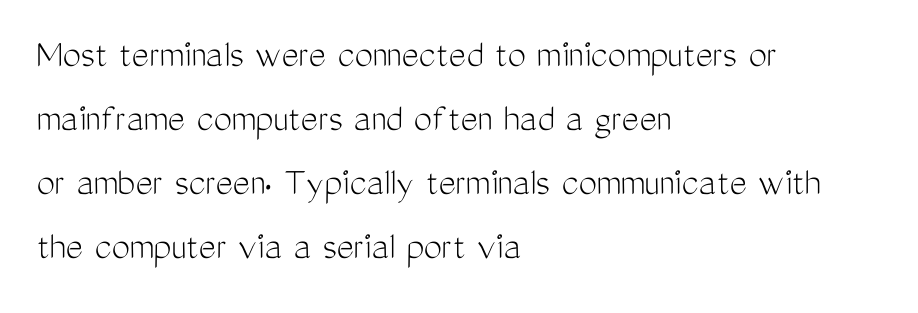
Regarding leading, the lines here are spaced in the standard way. These lines are composed in type without serifs. Characters remain perfectly vertical along every line. Here the glyphs are tracked normally, forming tight word shapes. Looks like regular typesetting: each glyph gets only the width it needs. The weight would be labelled regular, book, light, or lighter still.
